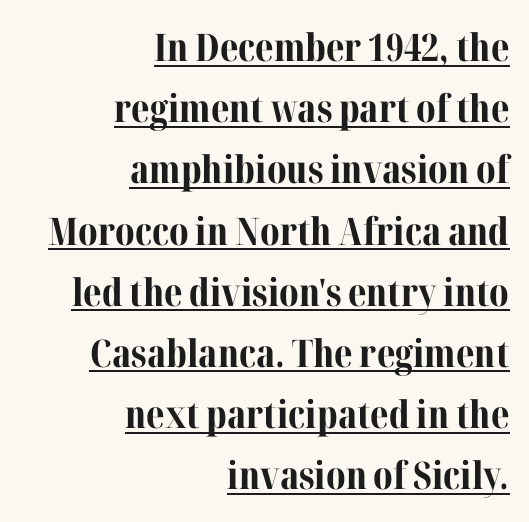
Q: Is the text bold? A: Yes.
Q: Is the text italic (slanted)? A: No, it is upright.
Q: Is the typeface a serif or a sans-serif typeface? A: Serif.
Q: Is the text underlined? A: Yes.
Q: How is the paragraph aligned? A: Right-aligned.
Q: Is the spacing between letters normal or unusually wide? A: Normal.
Q: Is the spacing between lines tight, normal or loose? A: Normal.
Q: Width (condensed, normal, or wide)? A: Normal.
Q: Stroke contrast? A: Medium.
Q: x-height? A: Medium.
Q: Monospaced? A: No.
